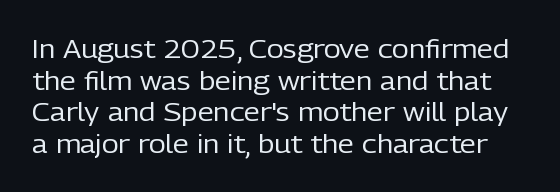
{"italic": "no", "bold": "no", "underline": "no", "line_spacing_ratio": 1.22, "letter_spacing": "normal", "letter_spacing_em": 0.0, "glyph_px": 26}
